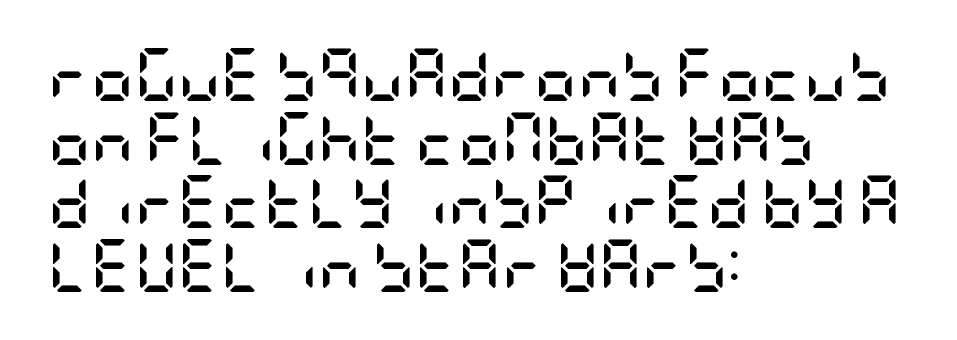
Caption: standard tracking, unaltered. Summary of weight: heavy, a full bold. The type family on display is of the sans-serif kind. Does the copy run flush right? No — it runs flush left. Each row of text sits above clean, open space. The font's upright variant was chosen for this text.
